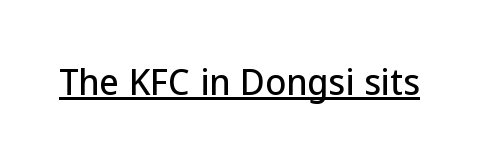
The image shows 34 px sans-serif type, upright; set normal letter spacing, underlined; low stroke contrast and a medium x-height.
